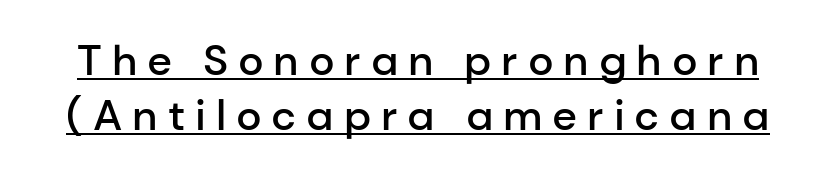
Is there any slant? The stems are plumb. These words are printed semibold, heavier than regular yet not bold. Varying glyph widths throughout — classic text-font behaviour. The line texture is sparse and dotted thanks to wide tracking. The lettering is marked with a stroke running underneath it.
